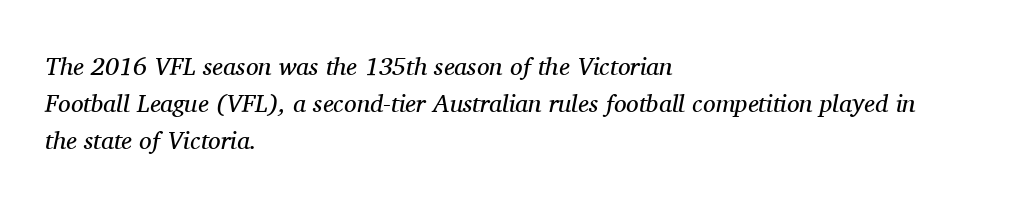
Q: Is the text bold? A: No.
Q: Is the text italic (slanted)? A: Yes, it leans right by about 11 degrees.
Q: Is the text underlined? A: No.
Q: How is the paragraph aligned? A: Left-aligned.
Q: Is the spacing between letters normal or unusually wide? A: Normal.
Q: Is the spacing between lines tight, normal or loose? A: Normal.
